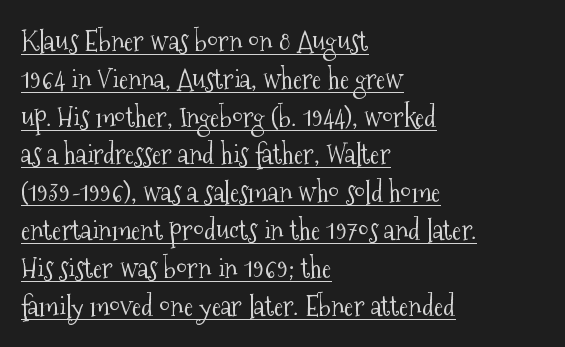
The image shows 28 px light, condensed serif type, upright; set left-aligned, normal line spacing (1.35x), normal letter spacing, underlined; medium stroke contrast and a medium x-height.
